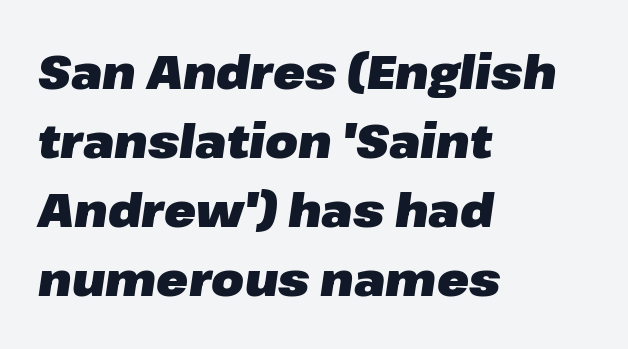
Q: Is the text bold? A: Yes.
Q: Is the text italic (slanted)? A: Yes, it leans right by about 8 degrees.
Q: Is the text underlined? A: No.
Q: How is the paragraph aligned? A: Left-aligned.
Q: Is the spacing between letters normal or unusually wide? A: Normal.
Q: Is the spacing between lines tight, normal or loose? A: Normal.
Q: Width (condensed, normal, or wide)? A: Normal.
Q: Stroke contrast? A: Low.
Q: x-height? A: Medium.
Q: Monospaced? A: No.
